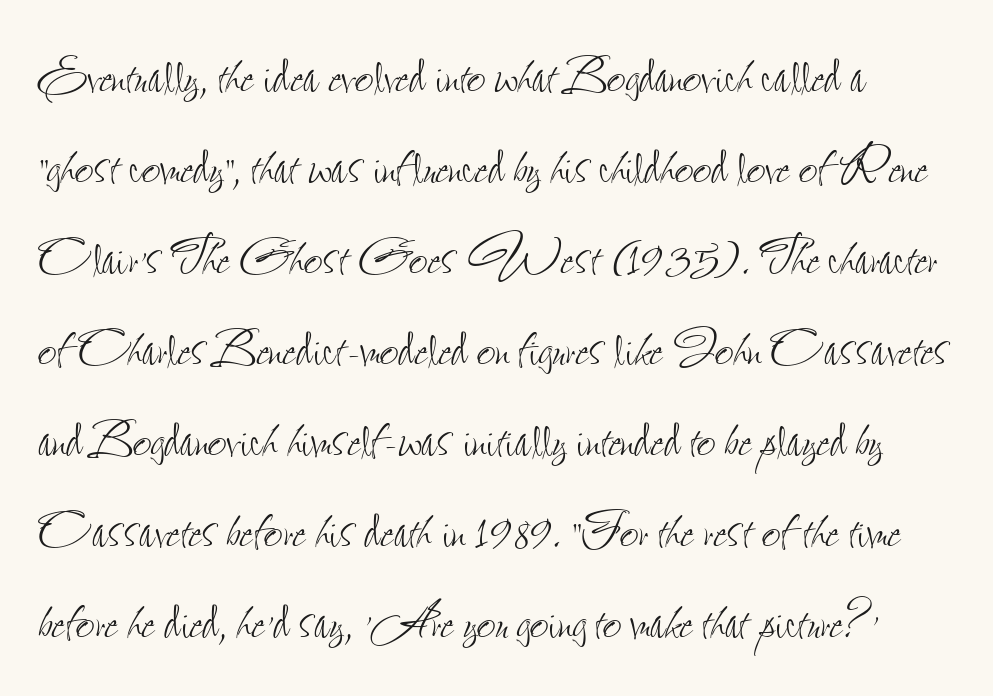
Q: Is the text bold? A: No.
Q: Is the text italic (slanted)? A: Yes.
Q: Is the text underlined? A: No.
Q: Is the spacing between letters normal or unusually wide? A: Normal.
Q: Is the spacing between lines tight, normal or loose? A: Normal.
Q: Width (condensed, normal, or wide)? A: Condensed.
Q: Stroke contrast? A: Low.
Q: x-height? A: Small.
Q: Monospaced? A: No.
